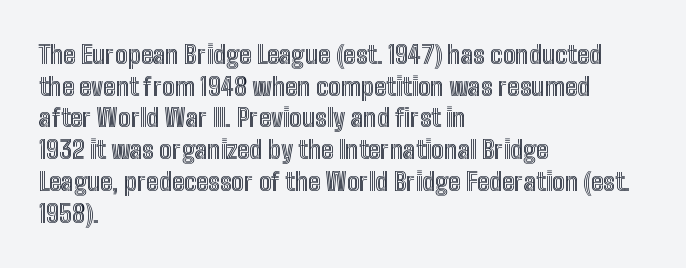
{"italic": "no", "underline": "no", "align": "left", "line_spacing": "normal", "line_spacing_ratio": 1.27, "letter_spacing": "normal", "letter_spacing_em": 0.0, "glyph_px": 25}
